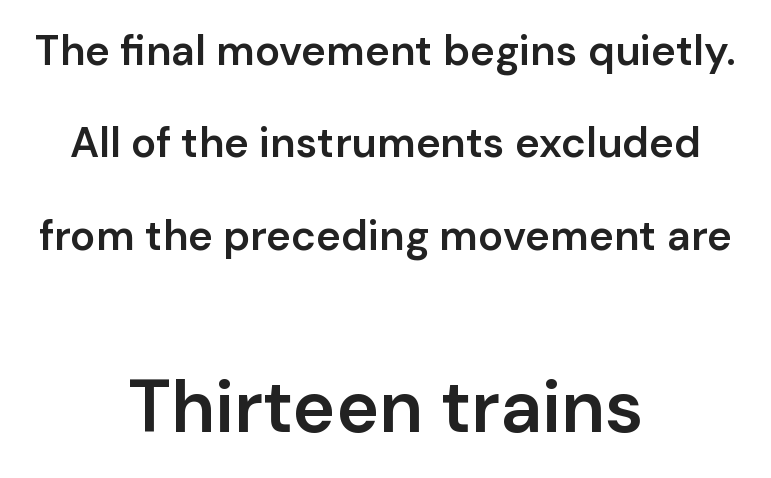
The image shows 73 px semibold sans-serif type, upright; set centered, loose line spacing (2.2x), normal letter spacing, not underlined; the second (bottom) block is 1.74x larger; low stroke contrast and a medium x-height.
